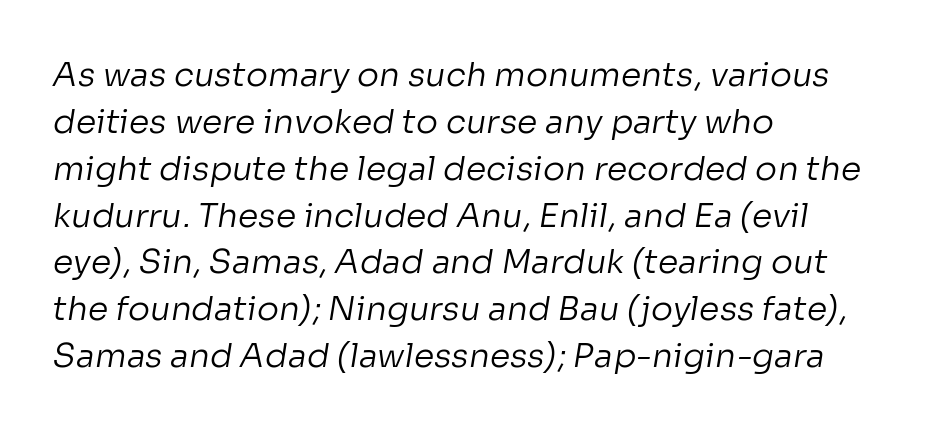
The image shows 33 px regular-weight sans-serif type; set left-aligned, normal line spacing (1.42x), normal letter spacing, not underlined; low stroke contrast and a medium x-height.
